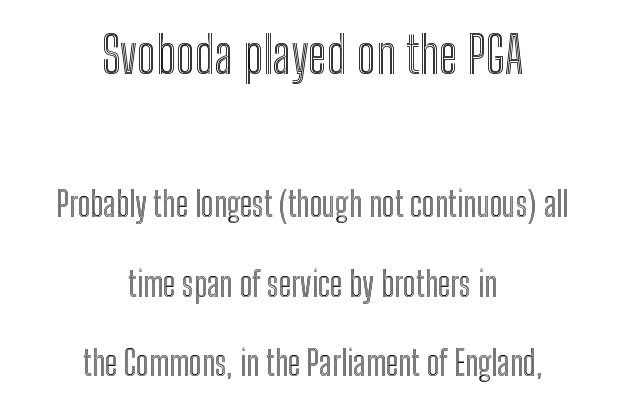
{"italic": "no", "width": "condensed", "x_height": "medium", "monospaced": "no", "underline": "no", "align": "center", "line_spacing": "loose", "line_spacing_ratio": 2.34, "letter_spacing": "normal", "letter_spacing_em": 0.0, "larger_block": "first", "size_ratio": 1.5, "glyph_px": 51}
